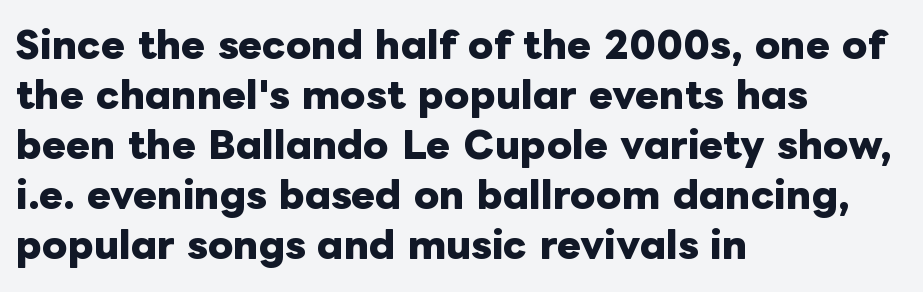
Does the weight exceed regular? Yes, all the way to bold. Only glyphs here, with clear space below each row. The space between consecutive lines is moderate. The letters stand upright; this is a roman face. Character widths vary here, with narrow letters taking less room than wide ones.
